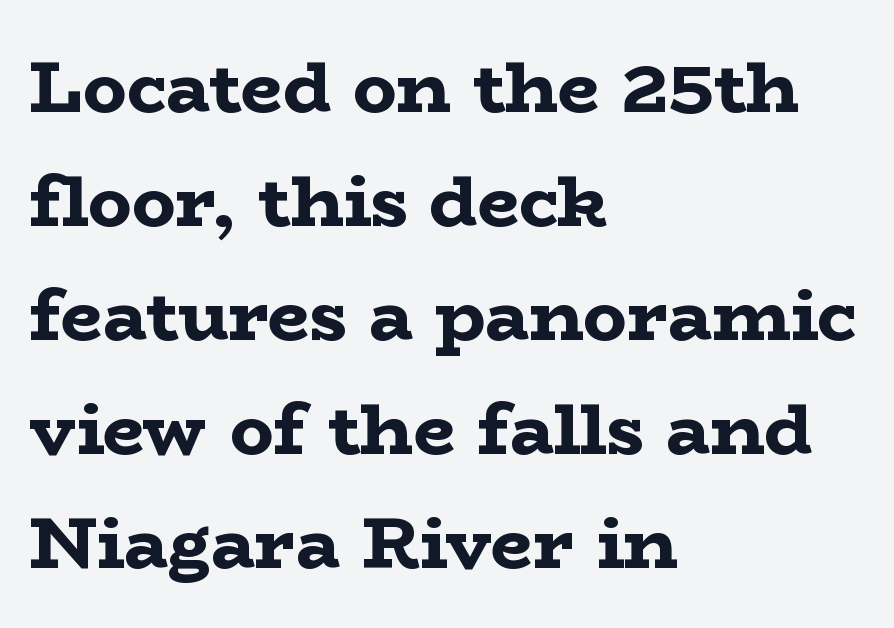
Look at the bottom of the vertical strokes: they flare into serifs here. This is heavy type, rendered in bold. How are the letters spaced? Ordinarily, with no added tracking. Rows of type keep a routine distance in the vertical direction. The glyphs are unaccompanied by any horizontal stroke below them.
